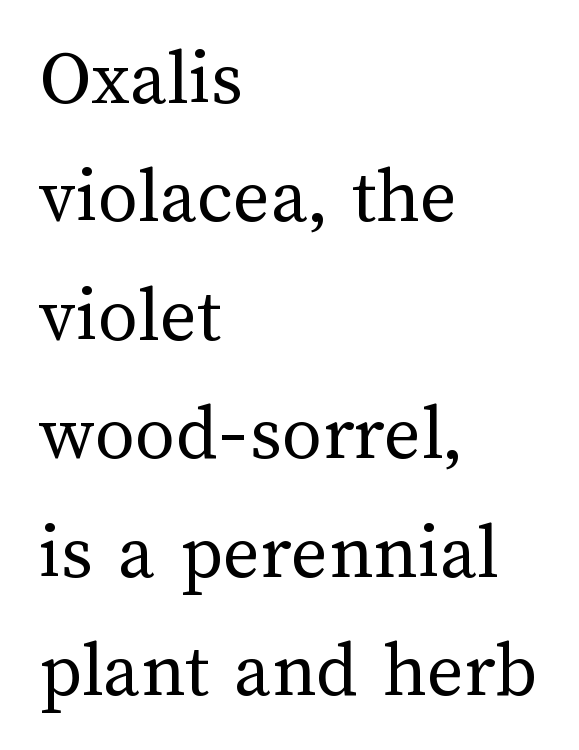
The lines in this sample share a left origin and differ only in where they stop. Underline: absent. Vertical spacing — default. Each letter keeps its own natural width here, so spacing adapts to shape. Weight: not bold — regular or lighter. The horizontal fit of the characters is conventional and even.
